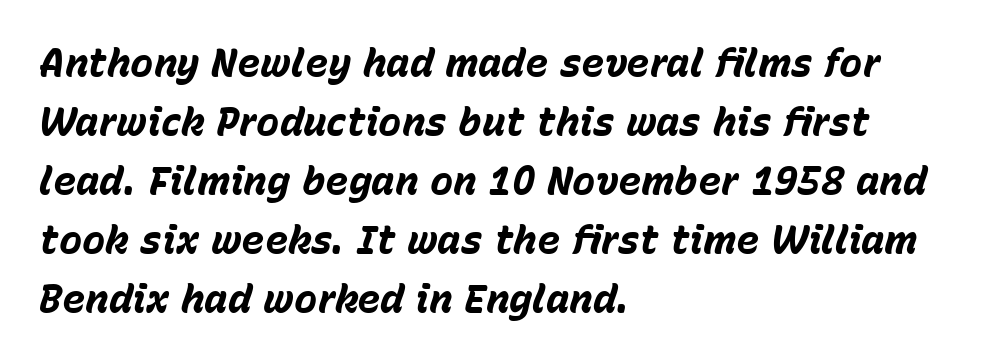
The image shows 39 px bold type, italic (leaning right); set left-aligned, normal line spacing (1.51x), normal letter spacing, not underlined; low stroke contrast and a medium x-height.
